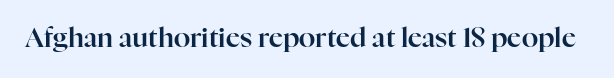
Q: Is the text italic (slanted)? A: No, it is upright.
Q: Is the text underlined? A: No.
Q: Is the spacing between letters normal or unusually wide? A: Normal.
